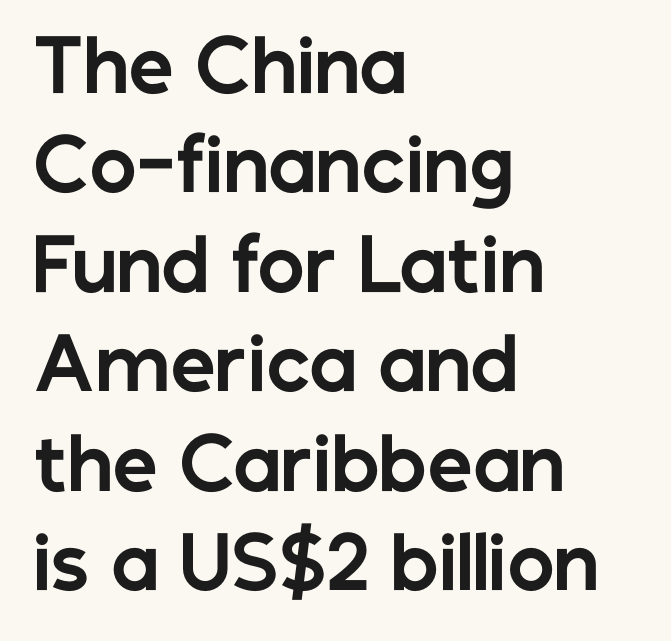
Q: Is the text bold? A: Yes.
Q: Is the text italic (slanted)? A: No, it is upright.
Q: Is the typeface a serif or a sans-serif typeface? A: Sans-serif.
Q: Is the text underlined? A: No.
Q: How is the paragraph aligned? A: Left-aligned.
Q: Is the spacing between letters normal or unusually wide? A: Normal.
Q: Is the spacing between lines tight, normal or loose? A: Normal.
Q: Width (condensed, normal, or wide)? A: Normal.
Q: Stroke contrast? A: Low.
Q: x-height? A: Medium.
Q: Monospaced? A: No.
